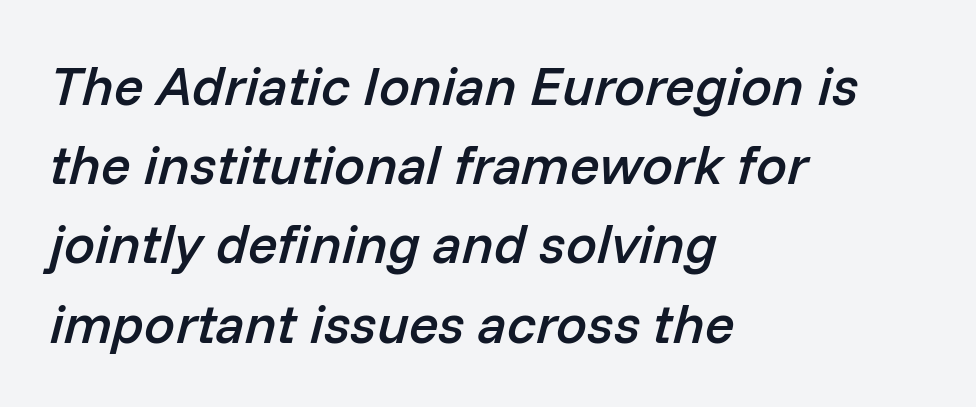
Q: Is the text bold? A: Semi-bold.
Q: Is the text italic (slanted)? A: Yes, it leans right by about 14 degrees.
Q: Is the text underlined? A: No.
Q: How is the paragraph aligned? A: Left-aligned.
Q: Is the spacing between letters normal or unusually wide? A: Normal.
Q: Is the spacing between lines tight, normal or loose? A: Normal.
Q: Width (condensed, normal, or wide)? A: Normal.
Q: Stroke contrast? A: Low.
Q: x-height? A: Medium.
Q: Monospaced? A: No.
